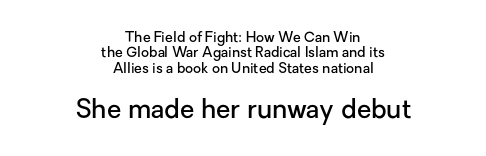
{"italic": "no", "bold": "semi", "underline": "no", "align": "center", "line_spacing": "tight", "line_spacing_ratio": 1.1, "letter_spacing": "normal", "letter_spacing_em": 0.0, "larger_block": "second", "size_ratio": 1.86, "glyph_px": 26}
